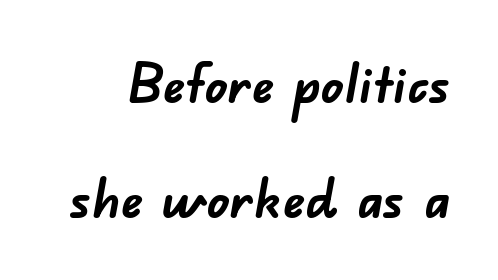
The image shows 55 px semibold sans-serif type; set loose line spacing (2.1x), normal letter spacing, not underlined; low stroke contrast and a small x-height.
